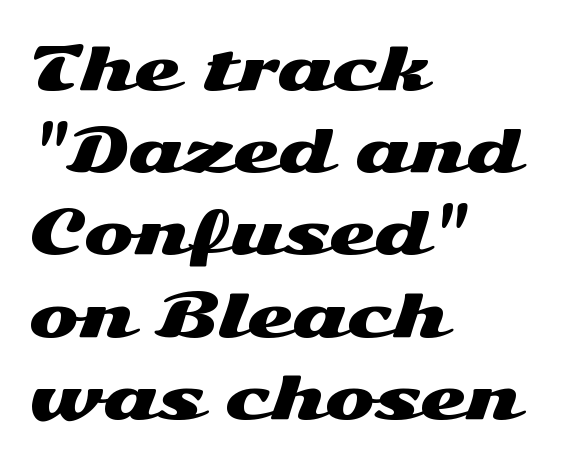
Q: Is the text italic (slanted)? A: Yes.
Q: Is the typeface a serif or a sans-serif typeface? A: Sans-serif.
Q: Is the text underlined? A: No.
Q: How is the paragraph aligned? A: Left-aligned.
Q: Is the spacing between letters normal or unusually wide? A: Normal.
Q: Is the spacing between lines tight, normal or loose? A: Normal.
Q: Width (condensed, normal, or wide)? A: Wide.
Q: Stroke contrast? A: Medium.
Q: x-height? A: Medium.
Q: Monospaced? A: No.
